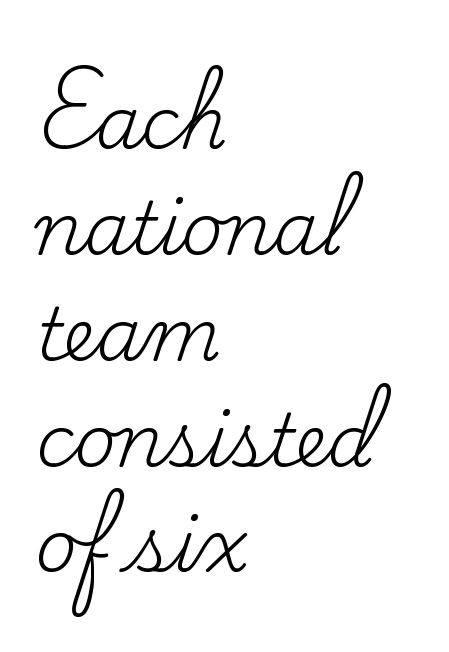
Q: Is the text bold? A: No.
Q: Is the text italic (slanted)? A: Yes.
Q: Is the typeface a serif or a sans-serif typeface? A: Serif.
Q: Is the text underlined? A: No.
Q: How is the paragraph aligned? A: Left-aligned.
Q: Is the spacing between letters normal or unusually wide? A: Normal.
Q: Is the spacing between lines tight, normal or loose? A: Normal.
Q: Width (condensed, normal, or wide)? A: Normal.
Q: Stroke contrast? A: Low.
Q: x-height? A: Small.
Q: Monospaced? A: No.
